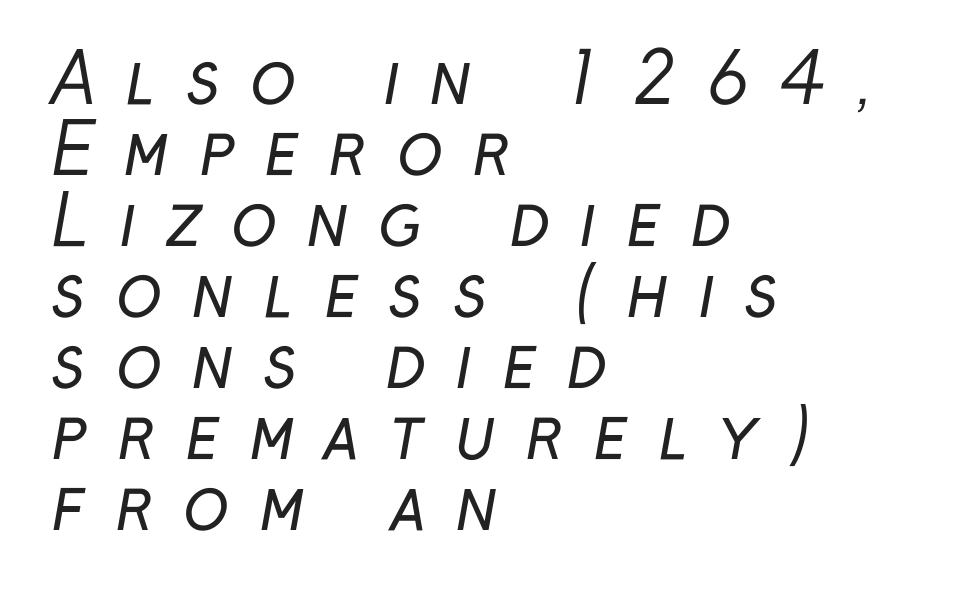
{"serif": "no", "bold": "no", "weight": "regular", "width": "condensed", "stroke_contrast": "low", "x_height": "medium", "monospaced": "no", "underline": "no", "align": "left", "line_spacing": "tight", "line_spacing_ratio": 1.03, "letter_spacing": "wide", "letter_spacing_em": 0.43, "glyph_px": 69}
